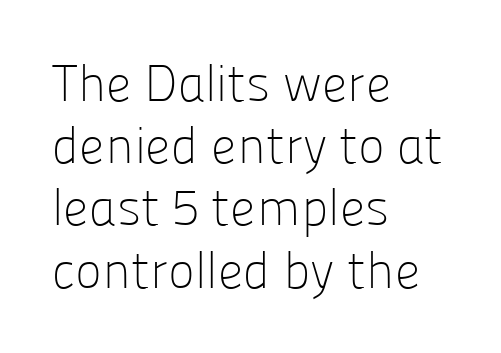
The space directly below the letters is spotless. Each letter keeps its own natural width here, so spacing adapts to shape. If you drew a ruler down the left edge, every line would touch it. The rendering shows plain stroke endings on the letterforms — a sans-serif design.
